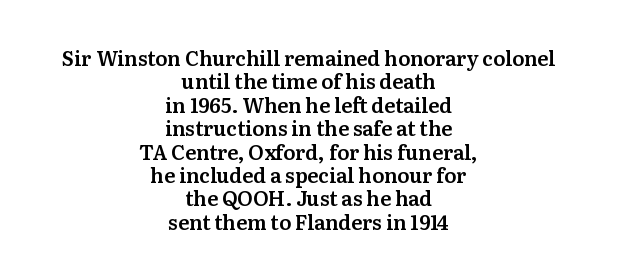
This rendering features lettering with no underline. A typesetter would call this zero additional tracking. Layout note: lines centered. This sample uses an upright cut, with every glyph sitting square on the baseline.
